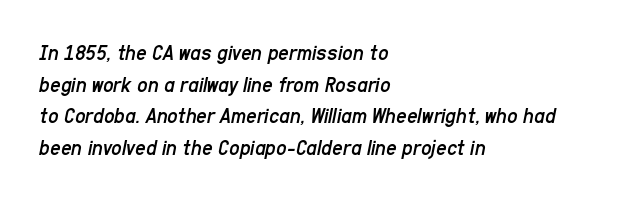
Q: Is the text bold? A: No.
Q: Is the text italic (slanted)? A: Yes, it leans right by about 11 degrees.
Q: Is the text underlined? A: No.
Q: How is the paragraph aligned? A: Left-aligned.
Q: Is the spacing between letters normal or unusually wide? A: Normal.
Q: Is the spacing between lines tight, normal or loose? A: Normal.
